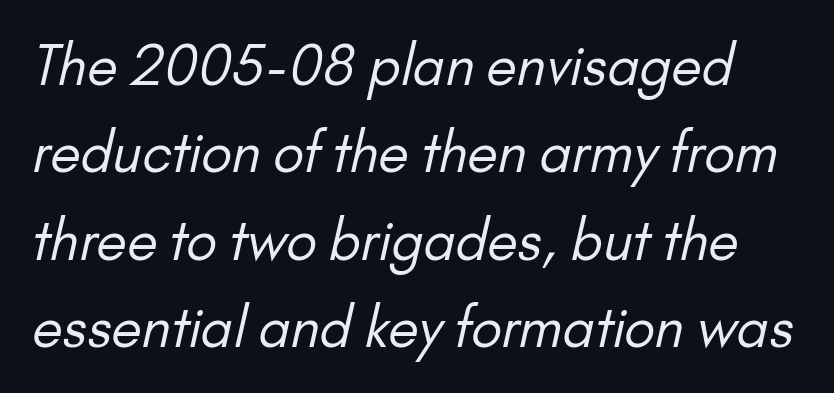
Q: Is the text bold? A: No.
Q: Is the typeface a serif or a sans-serif typeface? A: Sans-serif.
Q: Is the text underlined? A: No.
Q: Is the spacing between letters normal or unusually wide? A: Normal.
Q: Is the spacing between lines tight, normal or loose? A: Normal.
Q: Width (condensed, normal, or wide)? A: Normal.
Q: Stroke contrast? A: Low.
Q: x-height? A: Small.
Q: Monospaced? A: No.
